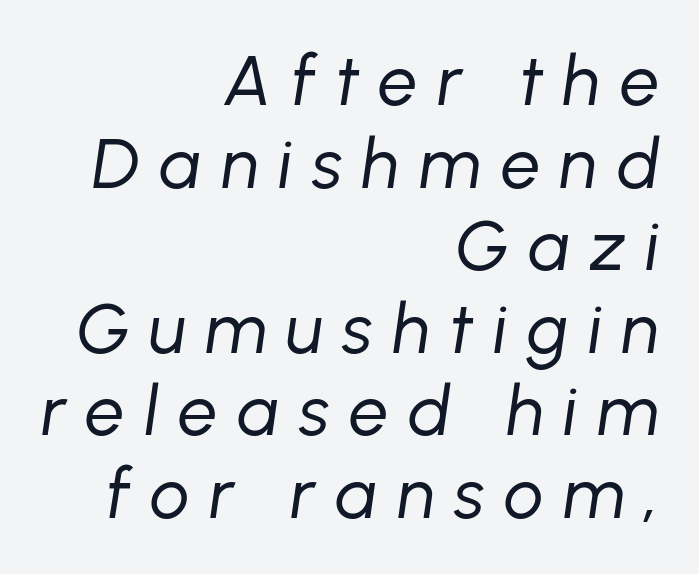
Q: Is the text bold? A: No.
Q: Is the text italic (slanted)? A: Yes, it leans right by about 8 degrees.
Q: Is the text underlined? A: No.
Q: How is the paragraph aligned? A: Right-aligned.
Q: Is the spacing between letters normal or unusually wide? A: Unusually wide.
Q: Width (condensed, normal, or wide)? A: Normal.
Q: Stroke contrast? A: Low.
Q: x-height? A: Medium.
Q: Monospaced? A: No.
